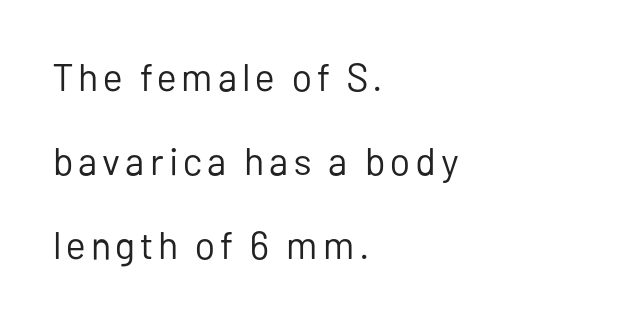
The image shows 38 px regular-weight sans-serif type, upright; set left-aligned, loose line spacing (2.21x), not underlined; low stroke contrast and a medium x-height.
